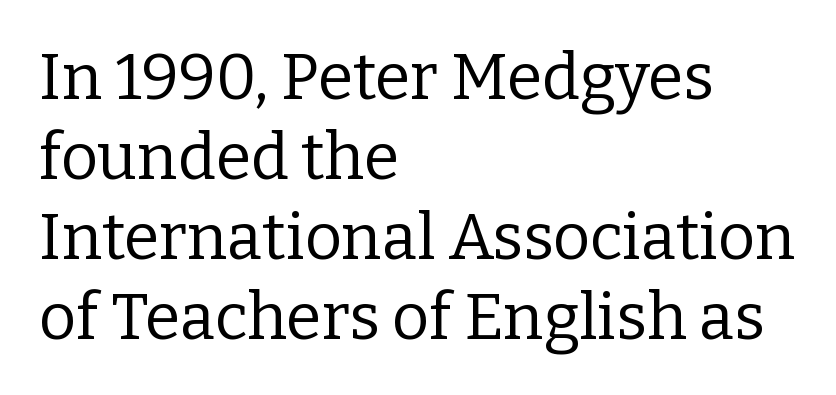
The image shows 64 px regular-weight serif type, upright; set left-aligned, normal line spacing (1.25x), normal letter spacing, not underlined; low stroke contrast and a medium x-height.
